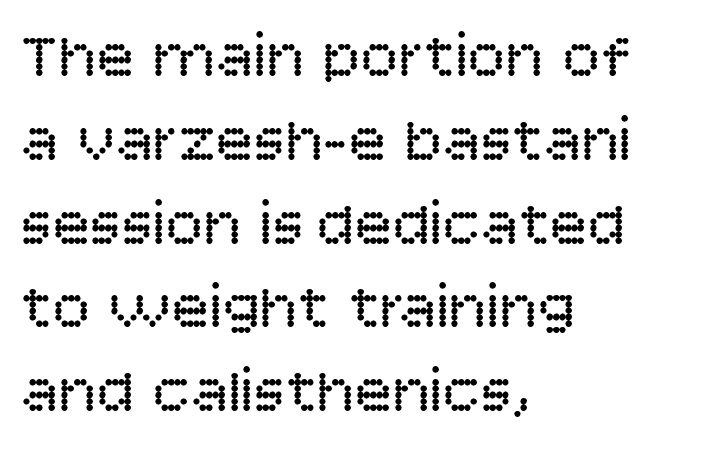
The image shows 63 px regular-weight sans-serif type, upright; set left-aligned, normal line spacing (1.33x), normal letter spacing, not underlined; low stroke contrast and a large x-height.
